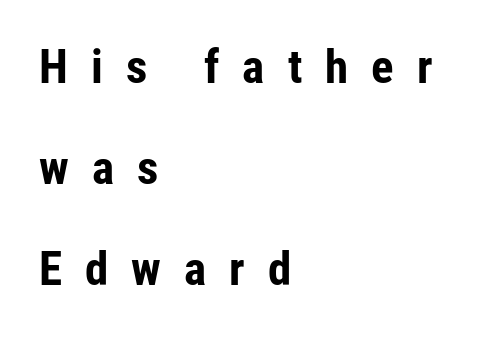
The image shows 47 px bold, condensed sans-serif type, upright; set left-aligned, loose line spacing (2.15x), unusually wide letter spacing (+0.49 em), not underlined; low stroke contrast and a medium x-height.
